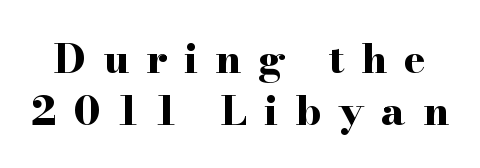
Q: Is the text bold? A: Yes.
Q: Is the text italic (slanted)? A: No, it is upright.
Q: Is the typeface a serif or a sans-serif typeface? A: Serif.
Q: Is the text underlined? A: No.
Q: Is the spacing between letters normal or unusually wide? A: Unusually wide.
Q: Is the spacing between lines tight, normal or loose? A: Normal.
Q: Width (condensed, normal, or wide)? A: Wide.
Q: Stroke contrast? A: High.
Q: x-height? A: Small.
Q: Monospaced? A: No.
